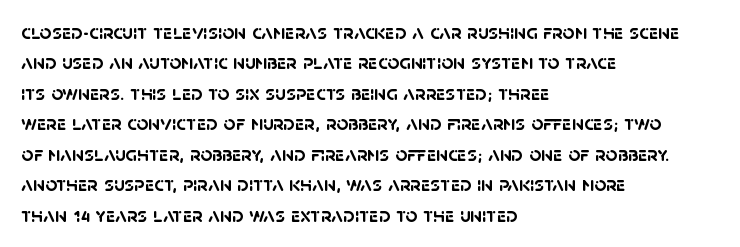
The space directly below the letters is spotless. These lines keep a tight, regular rhythm from letter to letter. Each glyph is drawn with heavy, bold strokes. Leading matches the norm, producing a regular column. Short and long lines alike share a common starting point at left.
